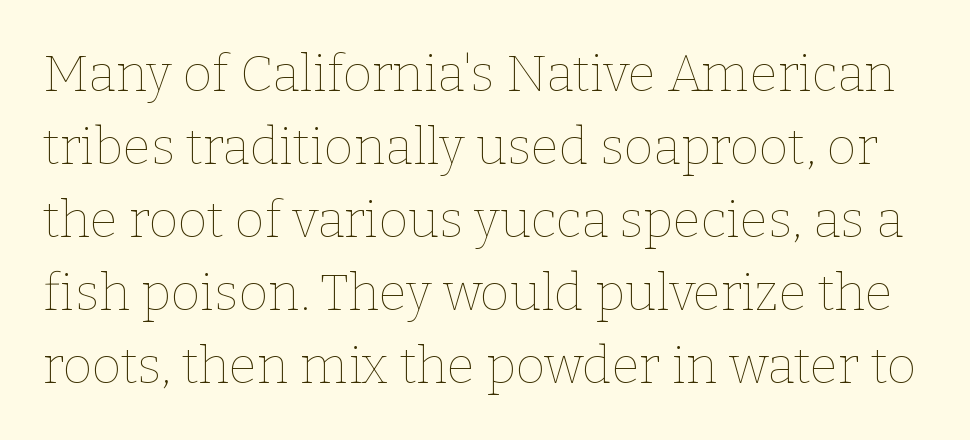
Q: Is the text bold? A: No.
Q: Is the text italic (slanted)? A: No, it is upright.
Q: Is the text underlined? A: No.
Q: Is the spacing between letters normal or unusually wide? A: Normal.
Q: Is the spacing between lines tight, normal or loose? A: Normal.
Q: Width (condensed, normal, or wide)? A: Normal.
Q: Stroke contrast? A: Low.
Q: x-height? A: Medium.
Q: Monospaced? A: No.
